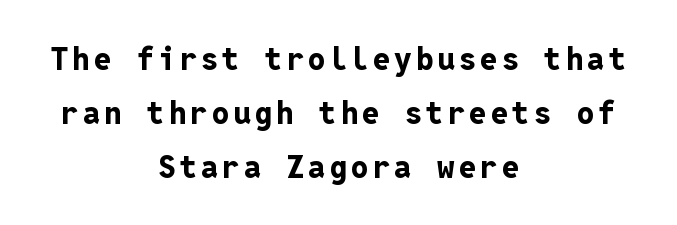
{"serif": "no", "italic": "no", "bold": "yes", "weight": "bold", "width": "normal", "stroke_contrast": "low", "x_height": "medium", "monospaced": "yes", "underline": "no", "align": "center", "line_spacing_ratio": 1.74, "glyph_px": 31}
